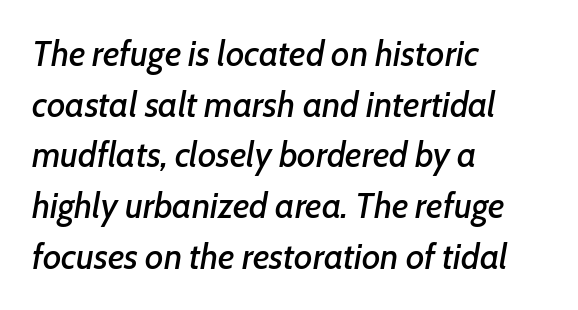
The image shows 35 px text type, italic (leaning right); set left-aligned, normal line spacing (1.45x), normal letter spacing, not underlined; low stroke contrast and a medium x-height.
